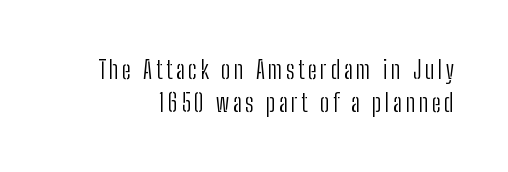
Q: Is the text bold? A: No.
Q: Is the text italic (slanted)? A: No, it is upright.
Q: Is the text underlined? A: No.
Q: Is the spacing between lines tight, normal or loose? A: Normal.
